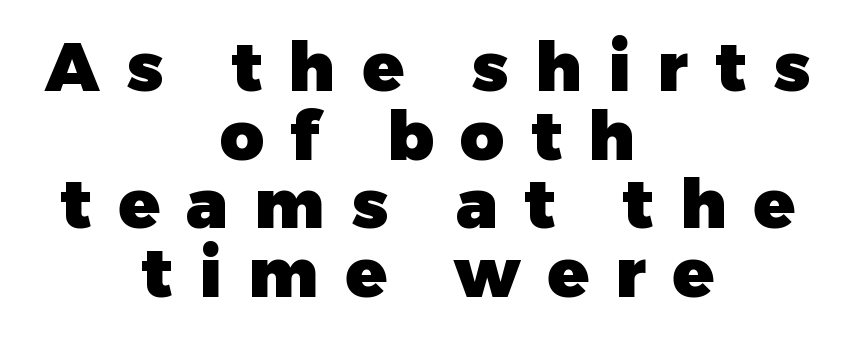
{"serif": "no", "italic": "no", "bold": "yes", "weight": "heavy", "width": "normal", "stroke_contrast": "low", "x_height": "medium", "monospaced": "no", "underline": "no", "align": "center", "line_spacing": "tight", "line_spacing_ratio": 1.01, "letter_spacing": "wide", "letter_spacing_em": 0.39, "glyph_px": 68}
